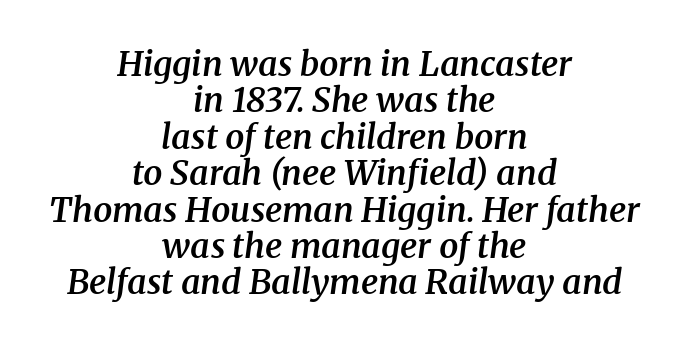
The image shows 34 px semibold serif type, italic (leaning right); set centered, tight line spacing (1.07x), normal letter spacing, not underlined; medium stroke contrast and a medium x-height.
